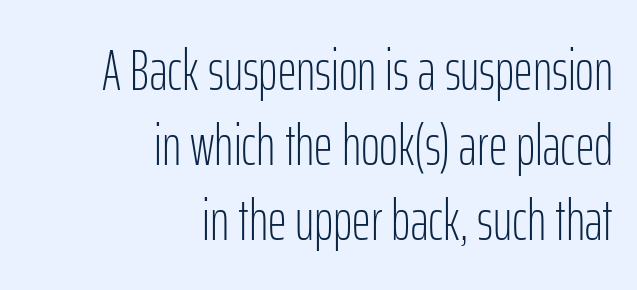
{"serif": "no", "italic": "no", "bold": "no", "weight": "light", "width": "condensed", "stroke_contrast": "low", "x_height": "medium", "monospaced": "no", "underline": "no", "align": "right", "line_spacing": "normal", "line_spacing_ratio": 1.29, "letter_spacing": "normal", "letter_spacing_em": 0.0, "glyph_px": 58}
